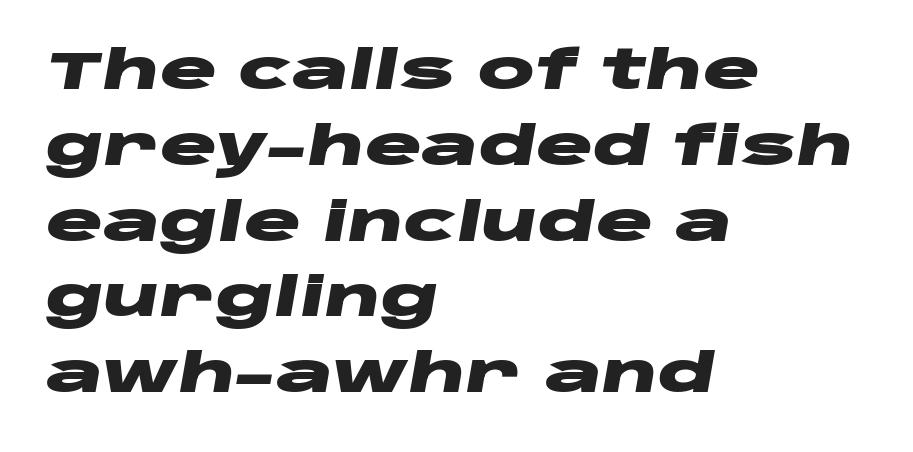
This rendering uses left alignment, leaving the right contour irregular. Do the characters align in a grid? No, the font is proportional. The glyphs have the mass of a bold cut. You could call the tracking neutral — neither tight nor loose. Descenders hang freely into open space. Is the type slanted? Yes — the strokes lean at a clear angle.
